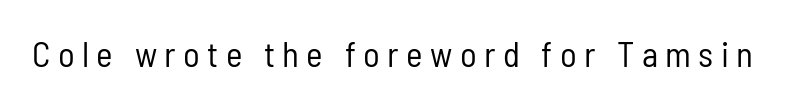
Q: Is the text bold? A: No.
Q: Is the text italic (slanted)? A: No, it is upright.
Q: Is the typeface a serif or a sans-serif typeface? A: Sans-serif.
Q: Is the text underlined? A: No.
Q: Is the spacing between letters normal or unusually wide? A: Unusually wide.
Q: Width (condensed, normal, or wide)? A: Condensed.
Q: Stroke contrast? A: Low.
Q: x-height? A: Medium.
Q: Monospaced? A: No.
